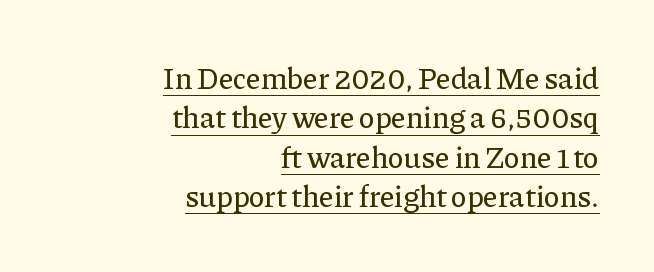
This rendering leaves character spacing at its baseline value. The passage shown is underscored from start to finish. Typographically, this falls in the serif category. The setting favours the right margin, as signatures and pull-quotes sometimes do. The passage shown is typed in a proportional face where columns would drift. Summary of vertical rhythm: regular, with standard interline spacing.
